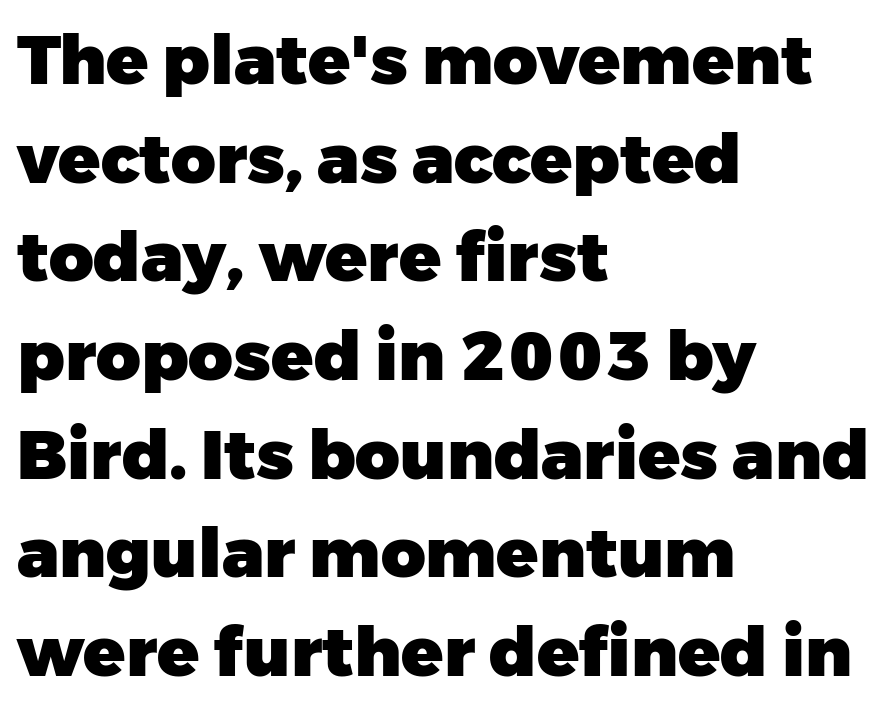
{"serif": "no", "italic": "no", "bold": "yes", "weight": "heavy", "width": "normal", "stroke_contrast": "low", "x_height": "medium", "monospaced": "no", "underline": "no", "align": "left", "line_spacing": "normal", "line_spacing_ratio": 1.43, "letter_spacing": "normal", "letter_spacing_em": 0.0, "glyph_px": 69}
